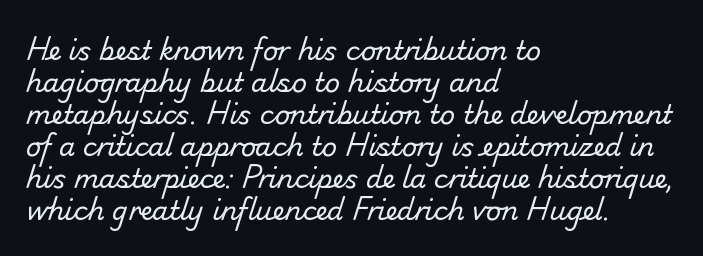
The weight tops out at a normal text grade. Casual observation: everything's shoved over to the left. The line texture is even and compact thanks to regular tracking. The zone under the glyphs is completely vacant.
